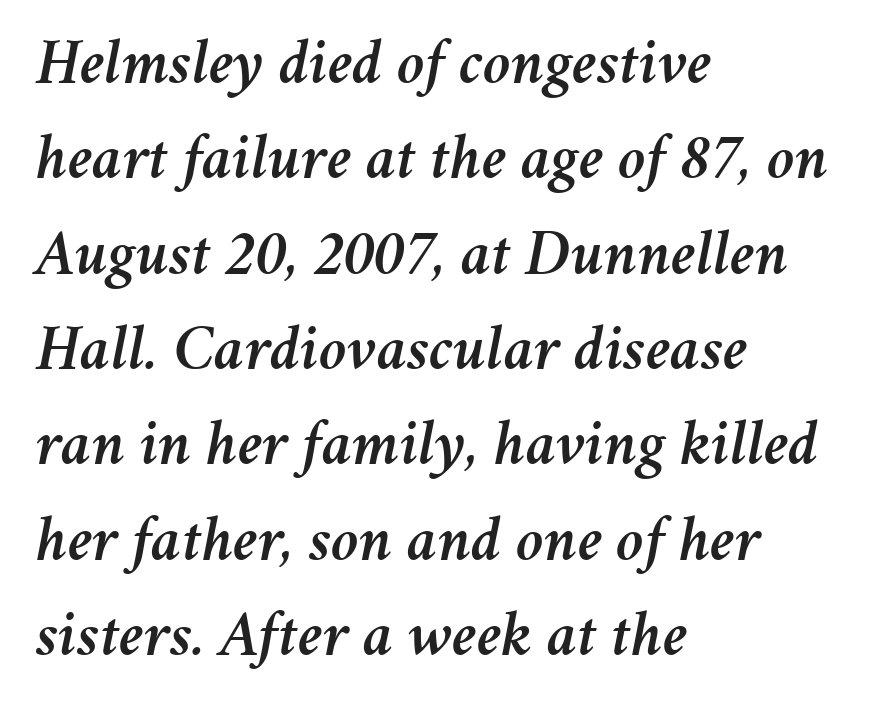
The image shows 64 px text type, italic (leaning right); set left-aligned, normal line spacing (1.49x), normal letter spacing, not underlined; medium stroke contrast and a medium x-height.
